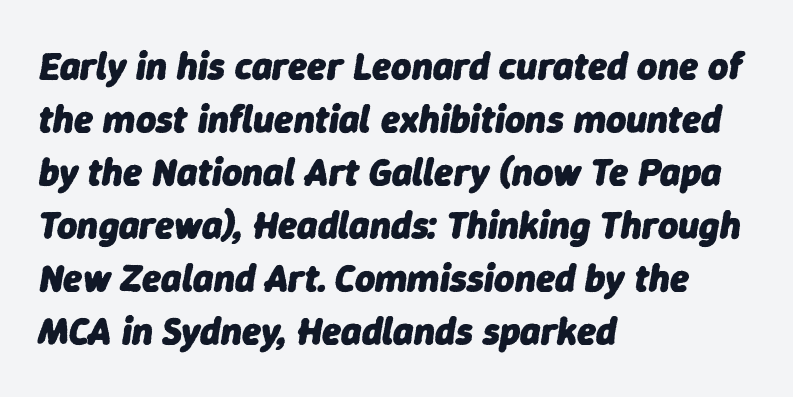
The image shows 39 px heavy type, italic (leaning right); set left-aligned, normal line spacing (1.36x), normal letter spacing, not underlined; low stroke contrast and a medium x-height.
